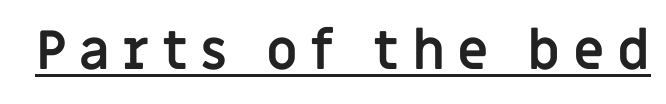
The image shows 54 px semibold sans-serif type, upright; set unusually wide letter spacing (+0.23 em), underlined; low stroke contrast and a large x-height.
